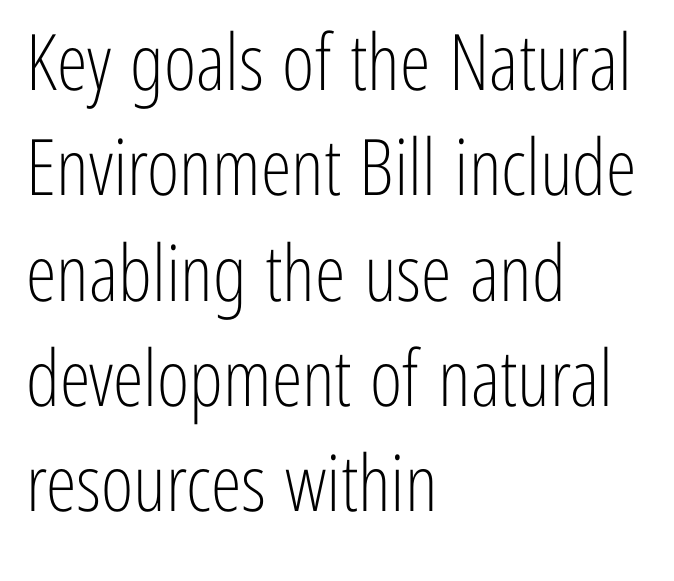
Letters rest on an invisible, unmarked baseline. Note the varied advance widths — an 'i' is clearly narrower than an 'm'. Each word holds together tightly as a unit, with standard inter-letter gaps. Heaviness? Minimal to ordinary, like unemphasized prose.
